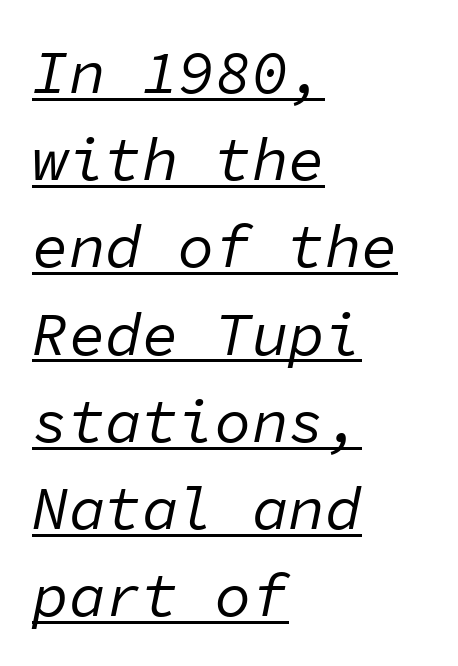
The image shows 61 px regular-weight type, italic (leaning right), monospaced; set left-aligned, normal line spacing (1.43x), normal letter spacing, underlined; low stroke contrast and a medium x-height.
